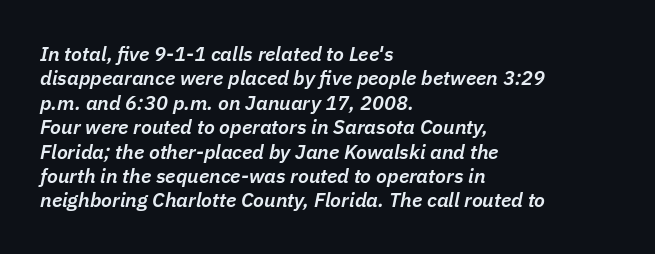
What stands out about the letter spacing? Nothing — it is the standard amount. Clear beneath every line of the passage. The font is running at a semibold setting, under full bold. All the whitespace from short lines collects on the right. The letters are slanted; this is an italic face.
